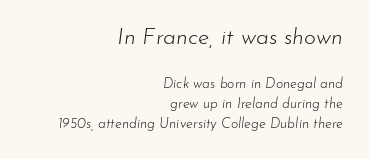
{"italic": "yes", "lean": "right", "slant_degrees": 7, "bold": "no", "underline": "no", "align": "right", "line_spacing": "normal", "line_spacing_ratio": 1.43, "letter_spacing": "normal", "letter_spacing_em": 0.0, "larger_block": "first", "size_ratio": 1.64, "glyph_px": 23}
